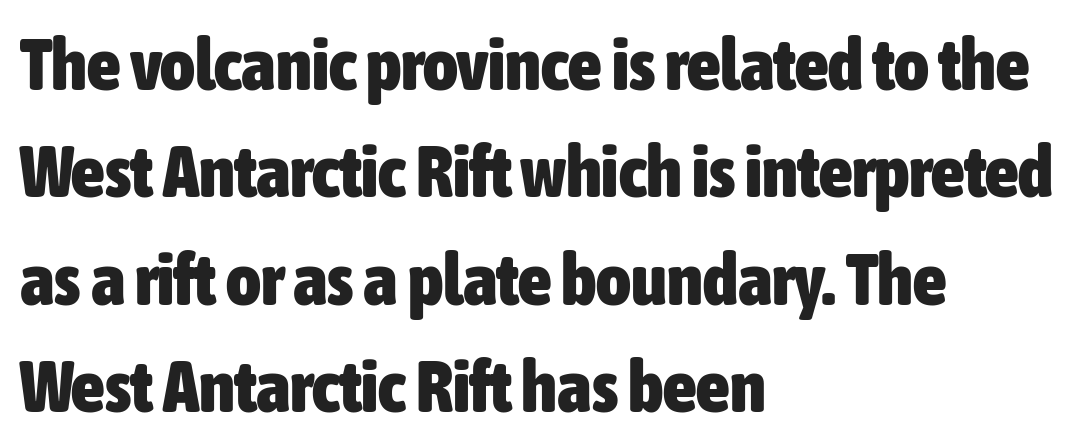
Q: Is the text bold? A: Yes.
Q: Is the text italic (slanted)? A: No, it is upright.
Q: Is the typeface a serif or a sans-serif typeface? A: Sans-serif.
Q: Is the text underlined? A: No.
Q: How is the paragraph aligned? A: Left-aligned.
Q: Is the spacing between letters normal or unusually wide? A: Normal.
Q: Is the spacing between lines tight, normal or loose? A: Normal.
Q: Width (condensed, normal, or wide)? A: Condensed.
Q: Stroke contrast? A: Low.
Q: x-height? A: Medium.
Q: Monospaced? A: No.
